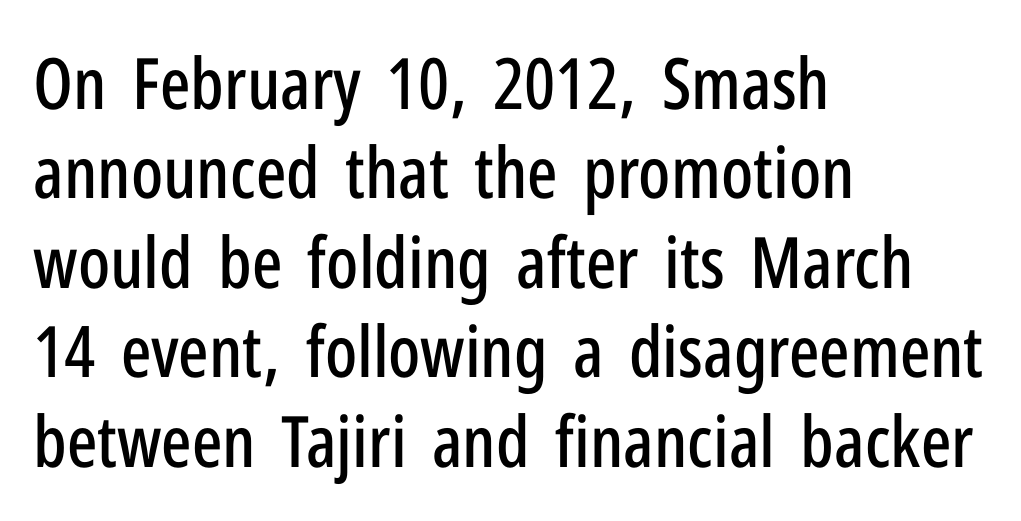
The specimen reads as upright at a glance. Where is the straight margin? On the left. Descender tails drop into unmarked territory. Check where the strokes stop: nothing finishes them off — pure sans. Spacing between characters is what you'd get straight out of the box.
